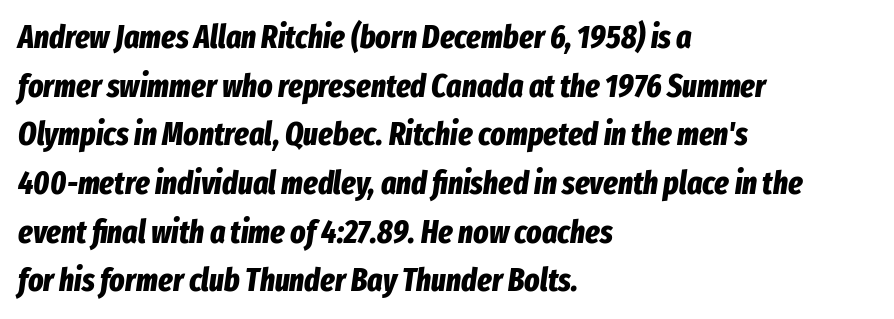
{"italic": "yes", "lean": "right", "slant_degrees": 8, "bold": "yes", "weight": "bold", "width": "condensed", "stroke_contrast": "low", "x_height": "medium", "monospaced": "no", "underline": "no", "align": "left", "line_spacing": "normal", "line_spacing_ratio": 1.52, "letter_spacing": "normal", "letter_spacing_em": 0.0, "glyph_px": 32}
